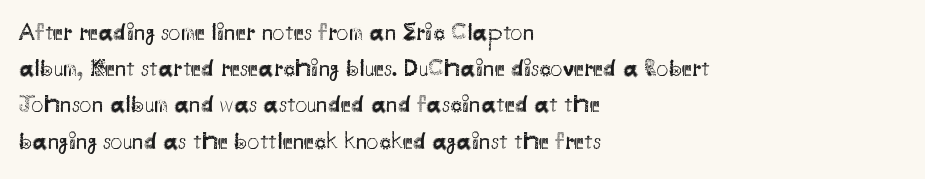
{"italic": "no", "bold": "no", "underline": "no", "align": "left", "line_spacing": "normal", "line_spacing_ratio": 1.51, "letter_spacing": "normal", "letter_spacing_em": 0.0, "glyph_px": 24}
